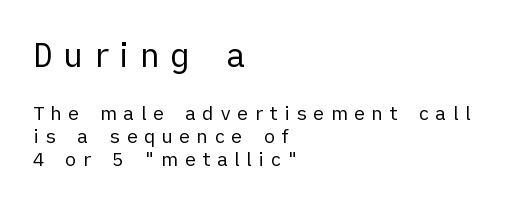
Q: Is the text bold? A: No.
Q: Is the text italic (slanted)? A: No, it is upright.
Q: Is the typeface a serif or a sans-serif typeface? A: Sans-serif.
Q: Is the text underlined? A: No.
Q: How is the paragraph aligned? A: Left-aligned.
Q: Is the spacing between letters normal or unusually wide? A: Unusually wide.
Q: Which block of text is set in a larger size, the first (top) or the second (bottom)? A: The first (top) one.
Q: Width (condensed, normal, or wide)? A: Normal.
Q: Stroke contrast? A: Low.
Q: x-height? A: Medium.
Q: Monospaced? A: No.
